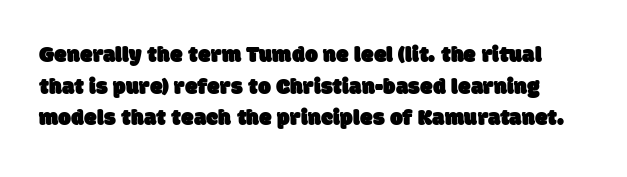
Q: Is the text underlined? A: No.
Q: Is the spacing between letters normal or unusually wide? A: Normal.
Q: Is the spacing between lines tight, normal or loose? A: Normal.
